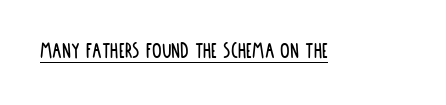
Q: Is the text italic (slanted)? A: No, it is upright.
Q: Is the text underlined? A: Yes.
Q: Is the spacing between letters normal or unusually wide? A: Normal.
